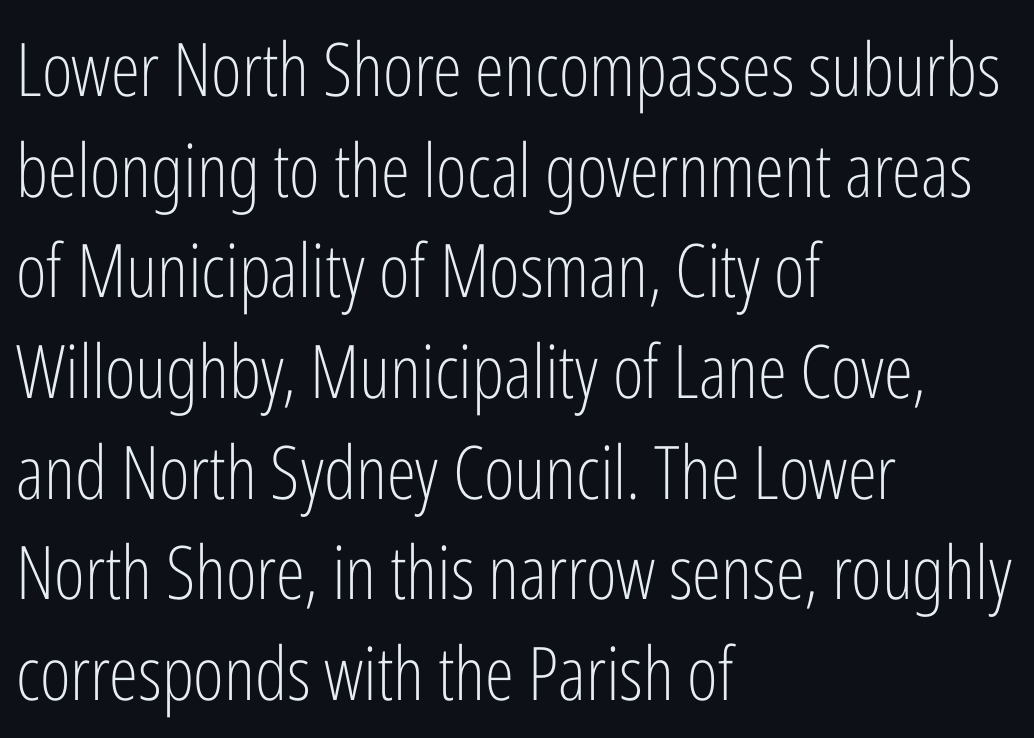
{"serif": "no", "italic": "no", "bold": "no", "weight": "light", "width": "condensed", "stroke_contrast": "low", "x_height": "medium", "monospaced": "no", "underline": "no", "align": "left", "line_spacing": "normal", "line_spacing_ratio": 1.36, "letter_spacing": "normal", "letter_spacing_em": 0.0, "glyph_px": 74}
